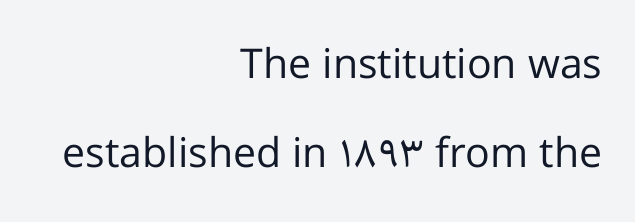
Honestly, there is no underline to notice here at all. Character widths vary here, with narrow letters taking less room than wide ones. Stroke thickness stays within the range of a standard reading face or lighter. The horizontal fit of the characters is conventional and even. Caption: multi-line text, flush right, ragged left.
